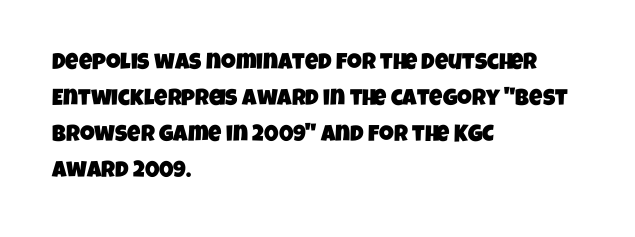
Compared with typical paragraphs, the rows here are spaced about the same. Short note: letters normally spaced. Visually the block forms a straight wall on the left and a jagged coastline on the right. The gap between lines stays unmarked.
